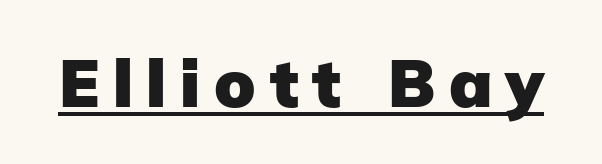
{"serif": "no", "italic": "no", "bold": "yes", "weight": "heavy", "width": "normal", "stroke_contrast": "low", "x_height": "medium", "monospaced": "no", "underline": "yes", "letter_spacing": "wide", "letter_spacing_em": 0.21, "glyph_px": 66}
